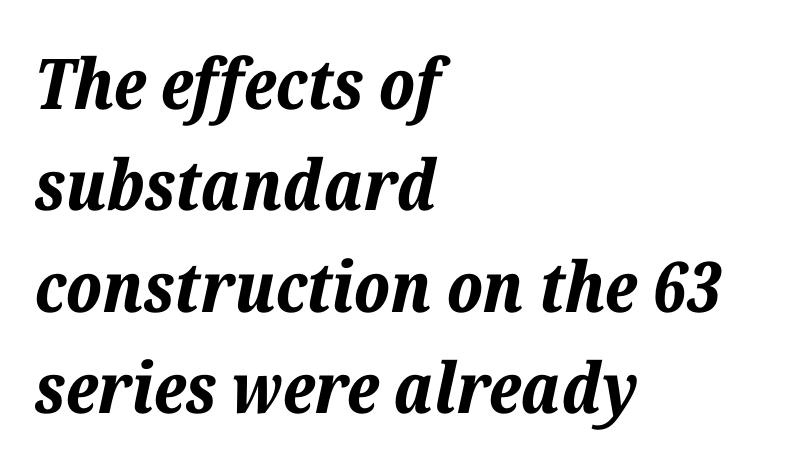
Compared with typical paragraphs, the rows here are spaced about the same. Is this a fixed-width face? No — the glyphs have proportional, varying widths. Compared with typical body copy, the letter spacing here is the same. A full-strength bold gives these letters their thick strokes. When letters slant like this, we call the style italic.
